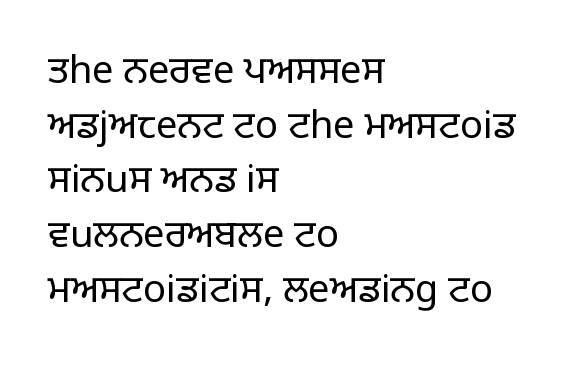
Q: Is the text bold? A: No.
Q: Is the text italic (slanted)? A: No, it is upright.
Q: Is the typeface a serif or a sans-serif typeface? A: Sans-serif.
Q: Is the text underlined? A: No.
Q: How is the paragraph aligned? A: Left-aligned.
Q: Is the spacing between letters normal or unusually wide? A: Normal.
Q: Is the spacing between lines tight, normal or loose? A: Normal.
Q: Width (condensed, normal, or wide)? A: Normal.
Q: Stroke contrast? A: Low.
Q: x-height? A: Large.
Q: Monospaced? A: No.
